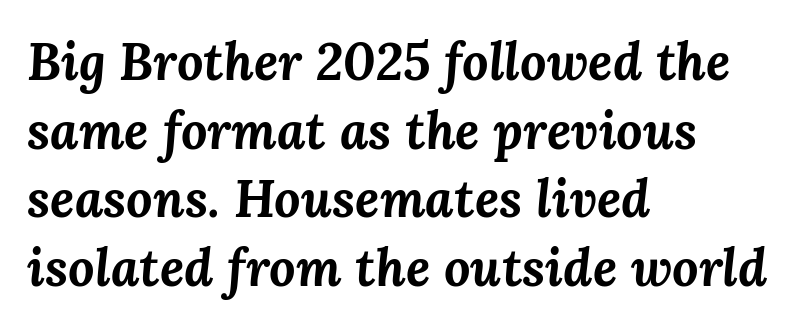
Q: Is the text bold? A: Yes.
Q: Is the text italic (slanted)? A: Yes, it leans right by about 3 degrees.
Q: Is the text underlined? A: No.
Q: How is the paragraph aligned? A: Left-aligned.
Q: Is the spacing between letters normal or unusually wide? A: Normal.
Q: Is the spacing between lines tight, normal or loose? A: Normal.
Q: Width (condensed, normal, or wide)? A: Normal.
Q: Stroke contrast? A: Medium.
Q: x-height? A: Medium.
Q: Monospaced? A: No.
